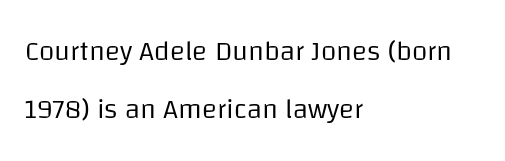
Q: Is the text bold? A: No.
Q: Is the text italic (slanted)? A: No, it is upright.
Q: Is the typeface a serif or a sans-serif typeface? A: Sans-serif.
Q: Is the text underlined? A: No.
Q: How is the paragraph aligned? A: Left-aligned.
Q: Is the spacing between letters normal or unusually wide? A: Normal.
Q: Is the spacing between lines tight, normal or loose? A: Loose.
Q: Width (condensed, normal, or wide)? A: Normal.
Q: Stroke contrast? A: Low.
Q: x-height? A: Large.
Q: Monospaced? A: No.
